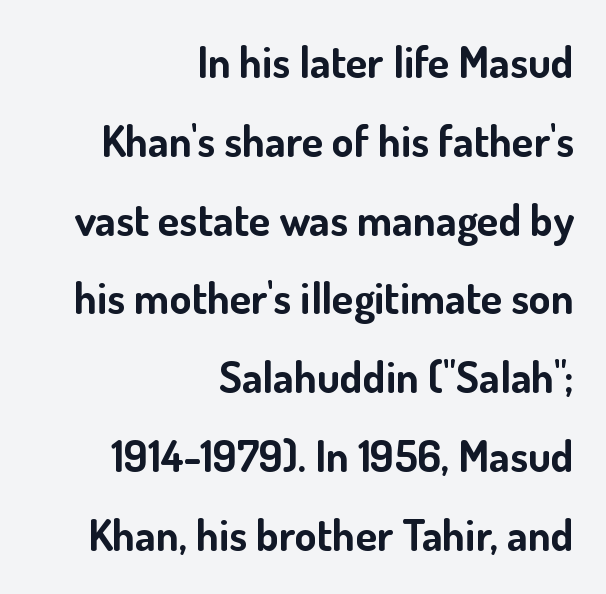
{"serif": "no", "italic": "no", "bold": "yes", "weight": "bold", "width": "normal", "stroke_contrast": "low", "x_height": "small", "monospaced": "no", "underline": "no", "align": "right", "line_spacing_ratio": 1.79, "letter_spacing": "normal", "letter_spacing_em": 0.0, "glyph_px": 44}
